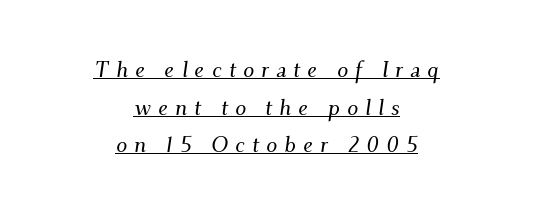
Q: Is the text italic (slanted)? A: Yes, it leans right by about 9 degrees.
Q: Is the text underlined? A: Yes.
Q: How is the paragraph aligned? A: Centered.
Q: Is the spacing between letters normal or unusually wide? A: Unusually wide.
